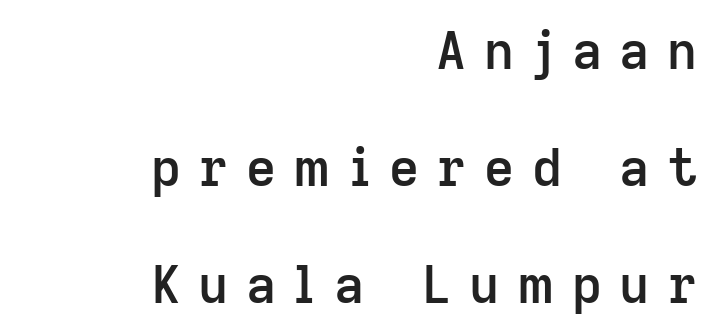
{"serif": "no", "italic": "no", "bold": "semi", "weight": "semibold", "width": "normal", "stroke_contrast": "low", "x_height": "medium", "monospaced": "no", "underline": "no", "align": "right", "line_spacing": "loose", "line_spacing_ratio": 2.25, "letter_spacing": "wide", "letter_spacing_em": 0.34, "glyph_px": 52}
